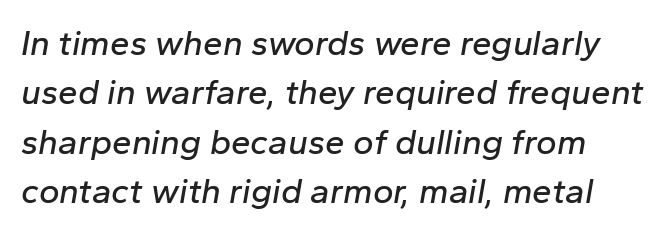
Q: Is the text italic (slanted)? A: Yes, it leans right by about 10 degrees.
Q: Is the text underlined? A: No.
Q: Is the spacing between letters normal or unusually wide? A: Normal.
Q: Is the spacing between lines tight, normal or loose? A: Normal.
Q: Width (condensed, normal, or wide)? A: Normal.
Q: Stroke contrast? A: Low.
Q: x-height? A: Medium.
Q: Monospaced? A: No.
